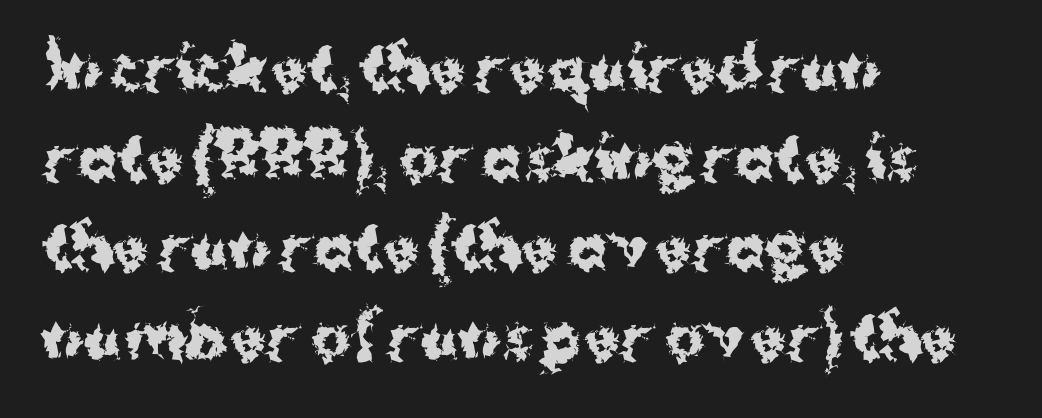
{"serif": "no", "italic": "no", "bold": "yes", "weight": "bold", "width": "normal", "stroke_contrast": "medium", "x_height": "medium", "monospaced": "no", "underline": "no", "align": "left", "line_spacing": "normal", "line_spacing_ratio": 1.52, "letter_spacing": "normal", "letter_spacing_em": 0.0, "glyph_px": 59}
